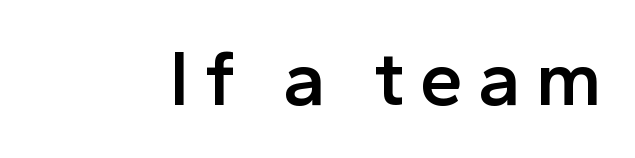
{"serif": "no", "italic": "no", "bold": "semi", "weight": "semibold", "width": "normal", "x_height": "medium", "monospaced": "no", "underline": "no", "glyph_px": 78}
